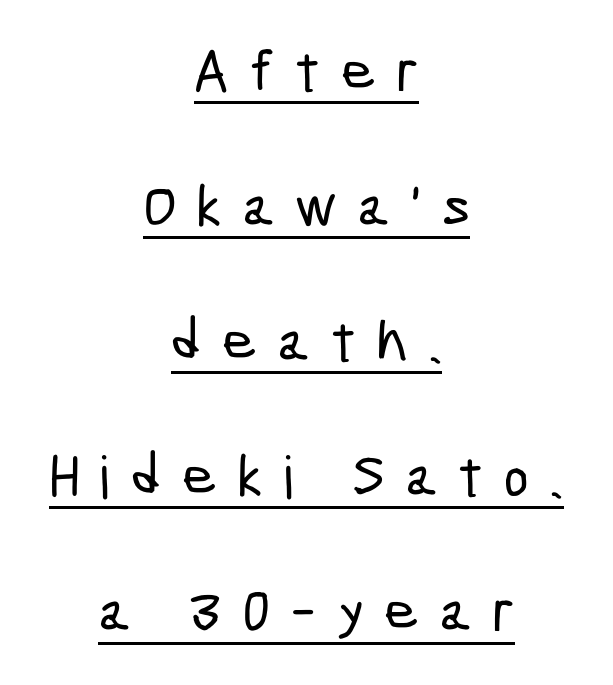
The rendering uses natural spacing where letterforms have individual widths. A student would call this center alignment; a typographer would say set centered. Are there feet on the stems? There aren't — it's a sans. Students, note that the glyphs here are deliberately spaced far apart. Every word sits above its own underline.
